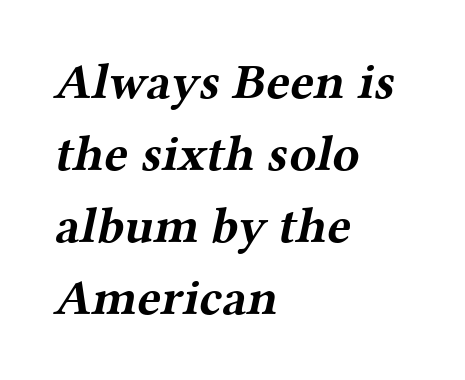
If you drew a ruler down the left edge, every line would touch it. The foot of each line stays bare and open. A dark, heavy texture on the line: the type is bold. Old-style or modern, the face here clearly has serifs.
